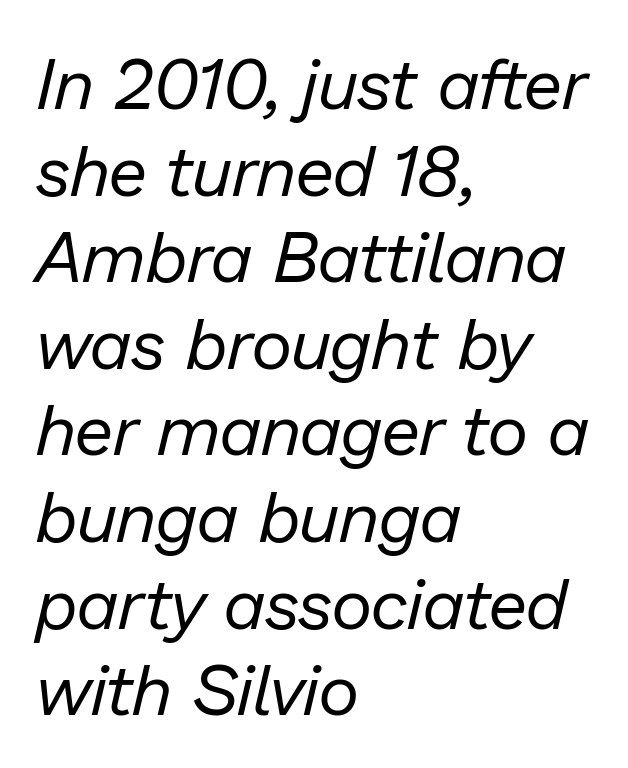
Any mark beneath the type? The region is blank. Unbolded letterforms with no extra heft. Each letter keeps its own natural width here, so spacing adapts to shape. Slant detected: the letters are inclined. The text block is weighted toward the left margin, trailing off unevenly rightward.
